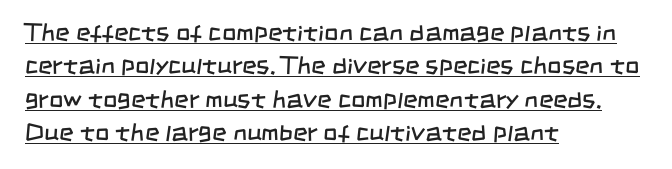
{"bold": "no", "underline": "yes", "align": "left", "line_spacing": "normal", "line_spacing_ratio": 1.34, "letter_spacing": "normal", "letter_spacing_em": 0.0, "glyph_px": 25}
